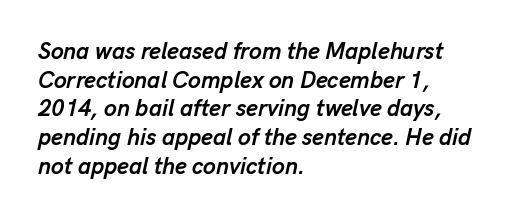
Reading down the block, your eye returns to a fixed left position each line. The face used here is rendered with its standard letterfit. This is heavy type, rendered in bold. A normal amount of white space separates one row of letters from the next. Emphasis-style slanted type is in use. Honestly, there is no underline to notice here at all.
